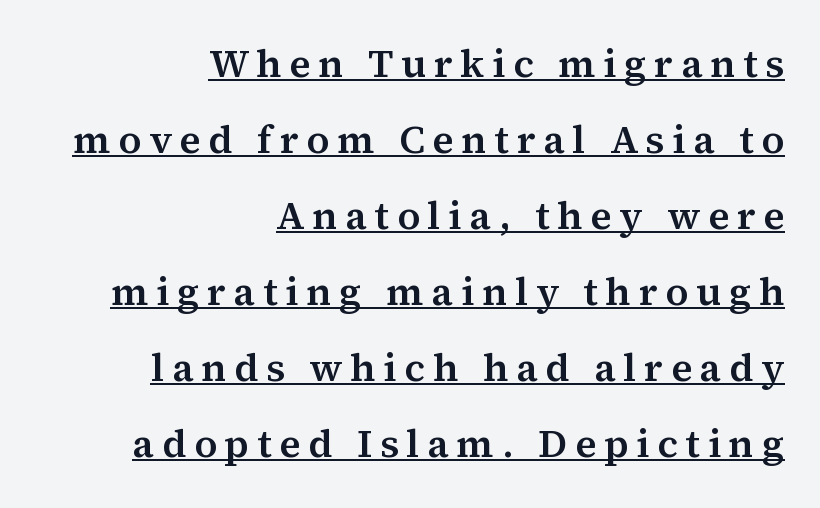
{"serif": "yes", "italic": "no", "width": "normal", "stroke_contrast": "medium", "x_height": "medium", "monospaced": "no", "underline": "yes", "align": "right", "line_spacing": "loose", "line_spacing_ratio": 1.95, "letter_spacing": "wide", "letter_spacing_em": 0.2, "glyph_px": 39}
